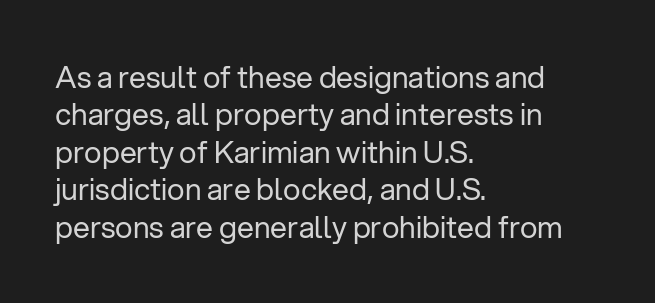
Q: Is the text bold? A: No.
Q: Is the text italic (slanted)? A: No, it is upright.
Q: Is the typeface a serif or a sans-serif typeface? A: Sans-serif.
Q: Is the text underlined? A: No.
Q: How is the paragraph aligned? A: Left-aligned.
Q: Is the spacing between letters normal or unusually wide? A: Normal.
Q: Is the spacing between lines tight, normal or loose? A: Normal.
Q: Width (condensed, normal, or wide)? A: Normal.
Q: Stroke contrast? A: Low.
Q: x-height? A: Medium.
Q: Monospaced? A: No.
